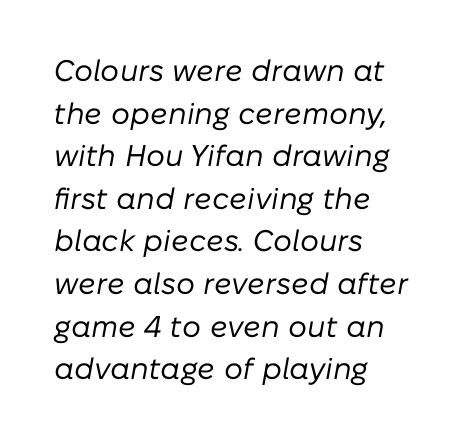
{"italic": "yes", "lean": "right", "slant_degrees": 10, "bold": "no", "weight": "regular", "width": "normal", "stroke_contrast": "low", "x_height": "medium", "monospaced": "no", "underline": "no", "align": "left", "line_spacing": "normal", "line_spacing_ratio": 1.42, "letter_spacing": "normal", "letter_spacing_em": 0.0, "glyph_px": 30}
